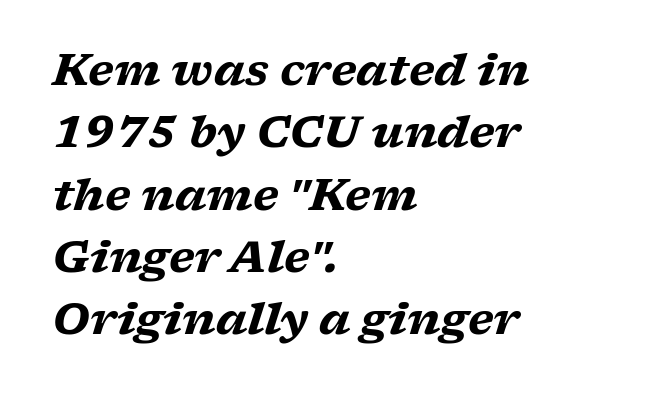
Font category for this specimen: serif. Thick stems and heavy bowls — unmistakably bold. Notice how the passage keeps a crisp vertical edge on the left only. There's an unmistakable incline to the writing here.
